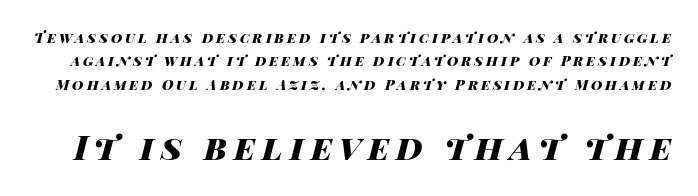
Q: Is the text bold? A: Yes.
Q: Is the text italic (slanted)? A: Yes, it leans right by about 14 degrees.
Q: Is the text underlined? A: No.
Q: Is the spacing between letters normal or unusually wide? A: Unusually wide.
Q: Is the spacing between lines tight, normal or loose? A: Normal.
Q: Which block of text is set in a larger size, the first (top) or the second (bottom)? A: The second (bottom) one.
Q: Width (condensed, normal, or wide)? A: Wide.
Q: Stroke contrast? A: High.
Q: x-height? A: Large.
Q: Monospaced? A: No.
